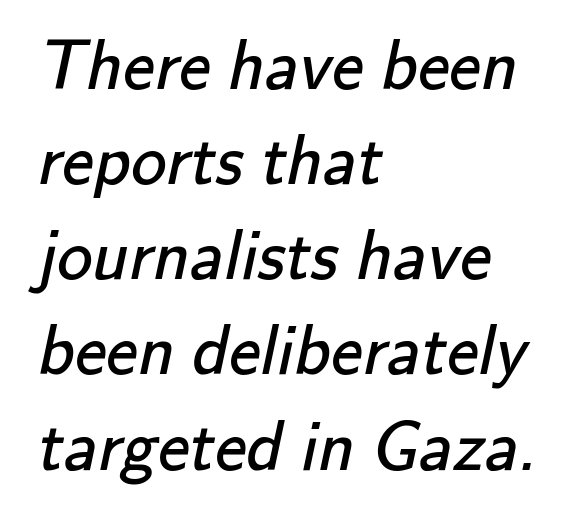
The image shows 71 px regular-weight sans-serif type; set left-aligned, normal line spacing (1.34x), normal letter spacing, not underlined; low stroke contrast and a small x-height.
